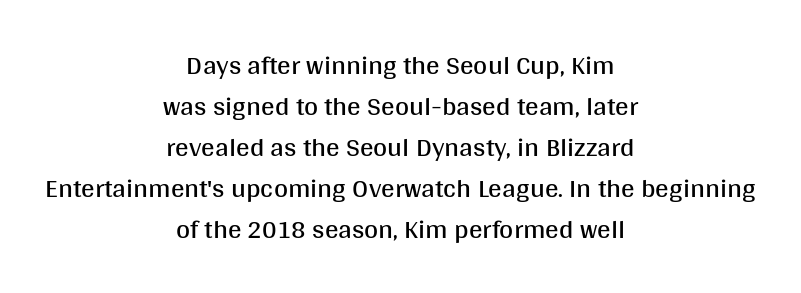
The image shows 27 px text type, upright; set centered, normal line spacing (1.52x), normal letter spacing, not underlined.
